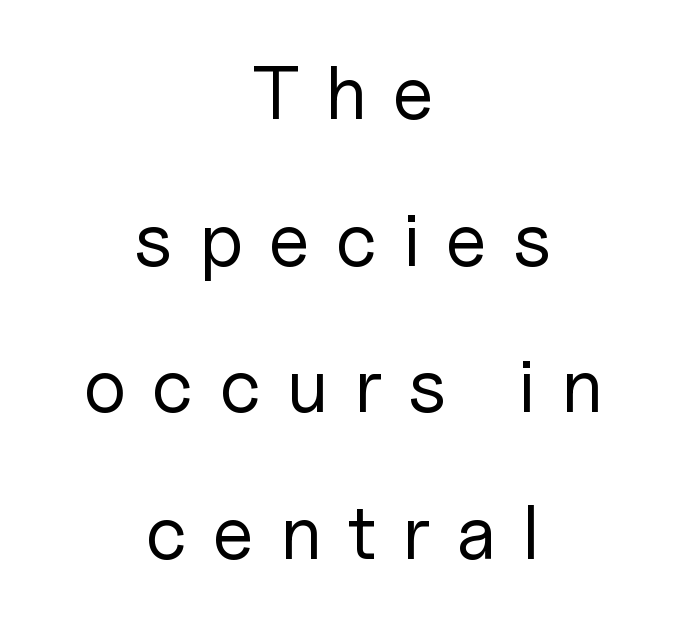
Does extra space separate the letters? Yes, quite a lot of it. Heft: none added — not bold. The glyphs are unaccompanied by any horizontal stroke below them. You could fit nearly another row in the gap between these rows.
